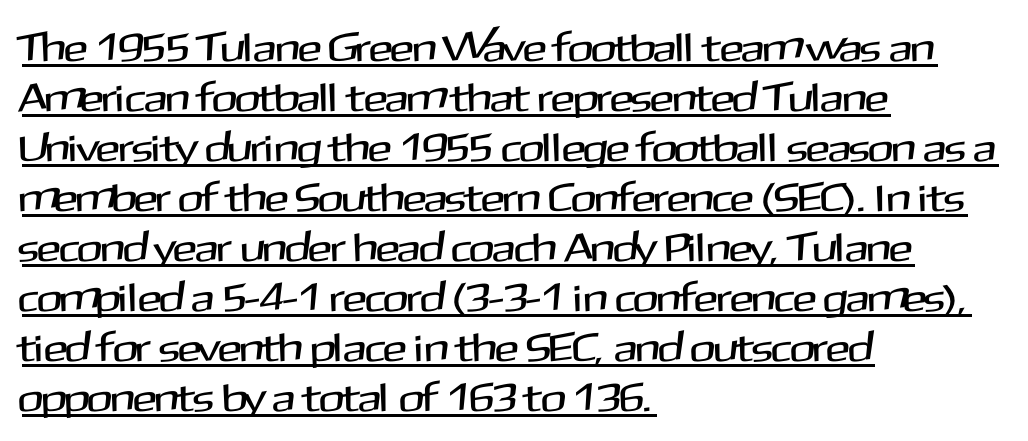
The image shows 40 px sans-serif type, upright; set left-aligned, normal line spacing (1.25x), normal letter spacing, underlined; medium stroke contrast and a medium x-height.
